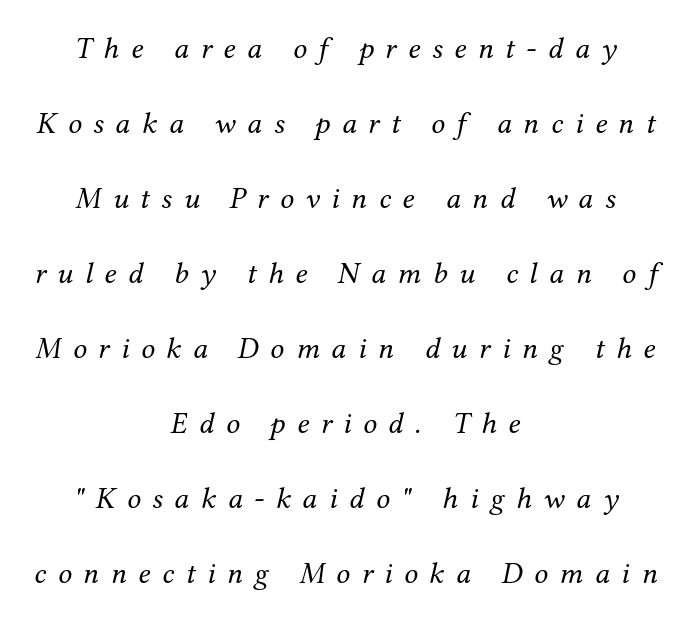
Rendered with sloped, italic letterforms. Weight class: somewhere from thin through regular. The line-height multiplier appears high, well above default. In CSS terms this would be text-align: center. Quick note: underline off.
